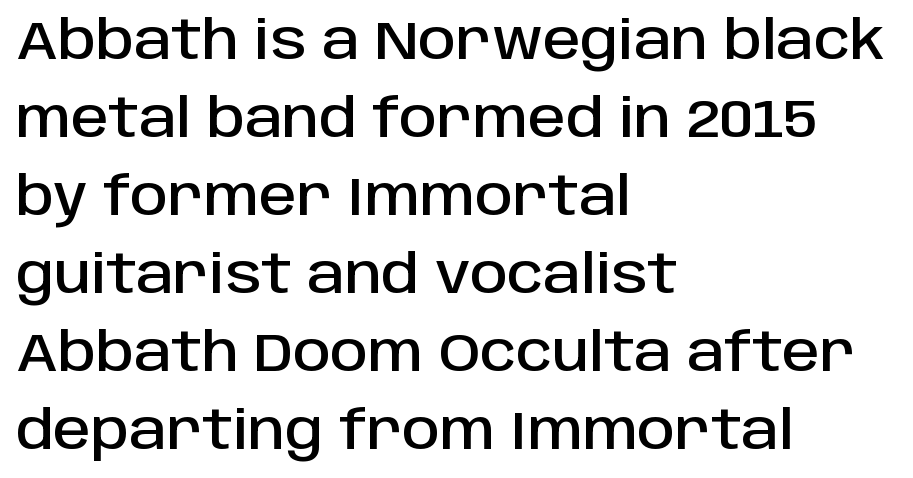
{"serif": "no", "italic": "no", "width": "normal", "stroke_contrast": "low", "x_height": "large", "monospaced": "no", "underline": "no", "align": "left", "line_spacing": "normal", "line_spacing_ratio": 1.47, "letter_spacing": "normal", "letter_spacing_em": 0.0, "glyph_px": 53}
